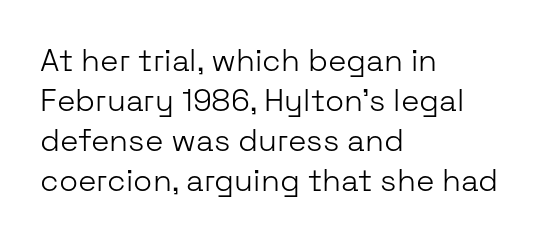
The image shows 31 px light sans-serif type, upright; set left-aligned, normal line spacing (1.29x), normal letter spacing, not underlined; low stroke contrast and a medium x-height.
